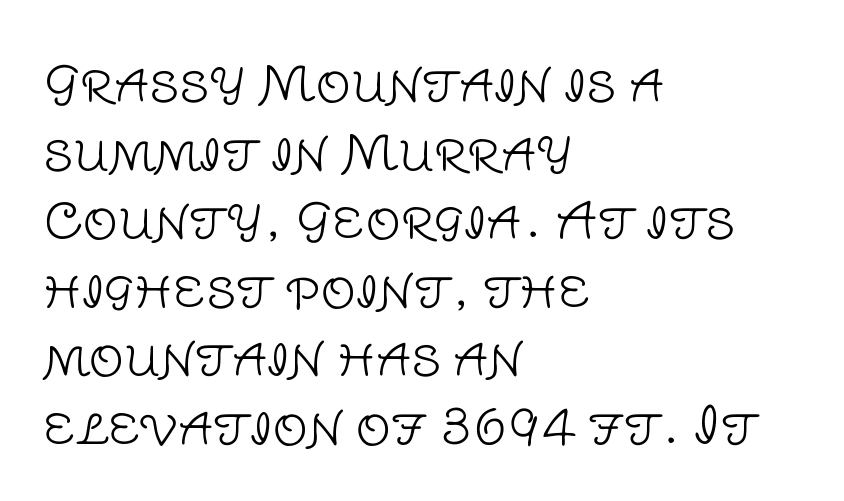
Caption: multi-line text, flush left, ragged right. Vertical stems look standard width or narrower in stroke. To sum up the face: it is a sans, with no serifs. Summary of vertical rhythm: regular, with standard interline spacing.
